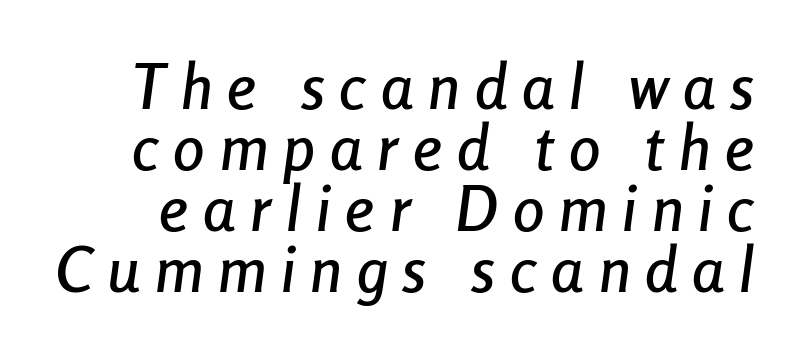
In terms of posture, this sample is oblique. The rendering inserts visible extra space after every character. Underline: absent. Each letter keeps its own natural width here, so spacing adapts to shape. You could barely slide anything between these rows.
